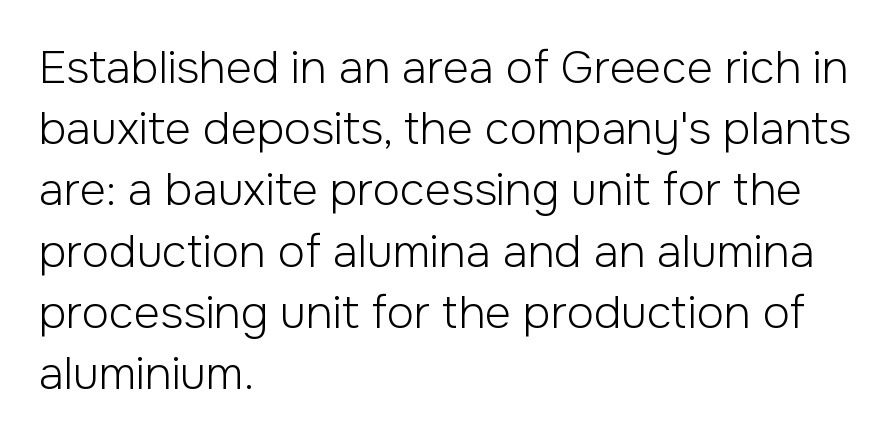
Q: Is the text bold? A: No.
Q: Is the text italic (slanted)? A: No, it is upright.
Q: Is the typeface a serif or a sans-serif typeface? A: Sans-serif.
Q: Is the text underlined? A: No.
Q: How is the paragraph aligned? A: Left-aligned.
Q: Is the spacing between letters normal or unusually wide? A: Normal.
Q: Is the spacing between lines tight, normal or loose? A: Normal.
Q: Width (condensed, normal, or wide)? A: Normal.
Q: Stroke contrast? A: Low.
Q: x-height? A: Medium.
Q: Monospaced? A: No.
